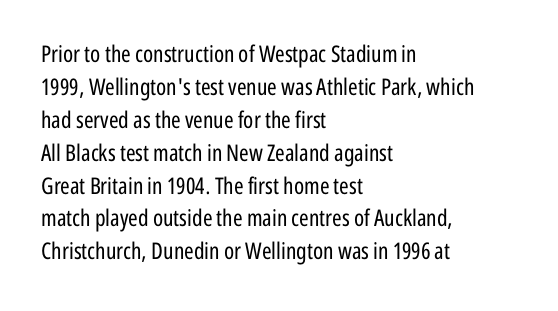
The image shows 23 px text type, upright; set left-aligned, normal line spacing (1.43x), normal letter spacing, not underlined.
